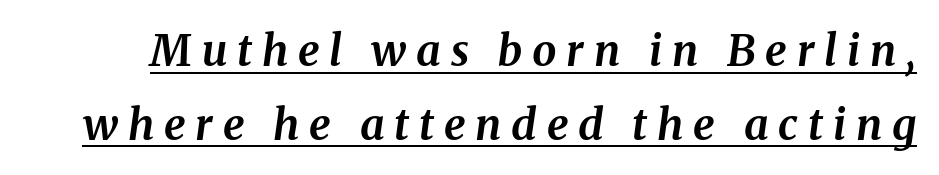
Q: Is the text bold? A: Yes.
Q: Is the text italic (slanted)? A: Yes, it leans right by about 8 degrees.
Q: Is the text underlined? A: Yes.
Q: Is the spacing between letters normal or unusually wide? A: Unusually wide.
Q: Width (condensed, normal, or wide)? A: Normal.
Q: Stroke contrast? A: Medium.
Q: x-height? A: Medium.
Q: Monospaced? A: No.
